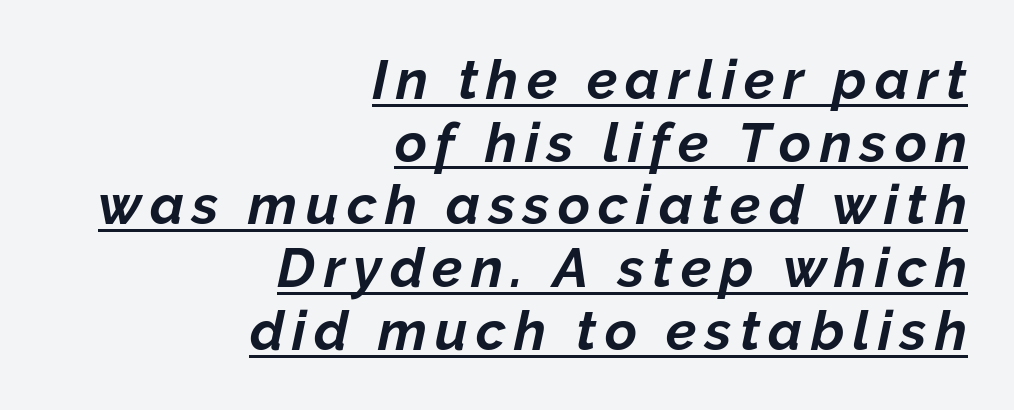
The image shows 55 px bold type, italic (leaning right); set right-aligned, tight line spacing (1.14x), underlined; low stroke contrast and a medium x-height.
